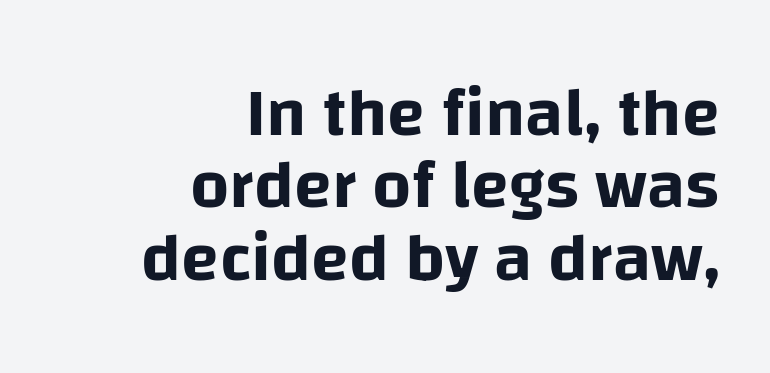
The image shows 69 px sans-serif type, upright; set right-aligned, tight line spacing (1.05x), normal letter spacing, not underlined; low stroke contrast and a large x-height.
